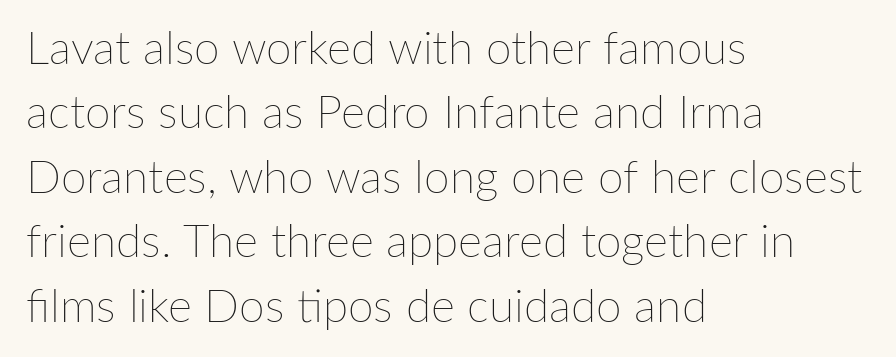
{"italic": "no", "bold": "no", "weight": "thin", "width": "normal", "stroke_contrast": "low", "x_height": "medium", "monospaced": "no", "underline": "no", "align": "left", "line_spacing": "normal", "line_spacing_ratio": 1.4, "letter_spacing": "normal", "letter_spacing_em": 0.0, "glyph_px": 46}
